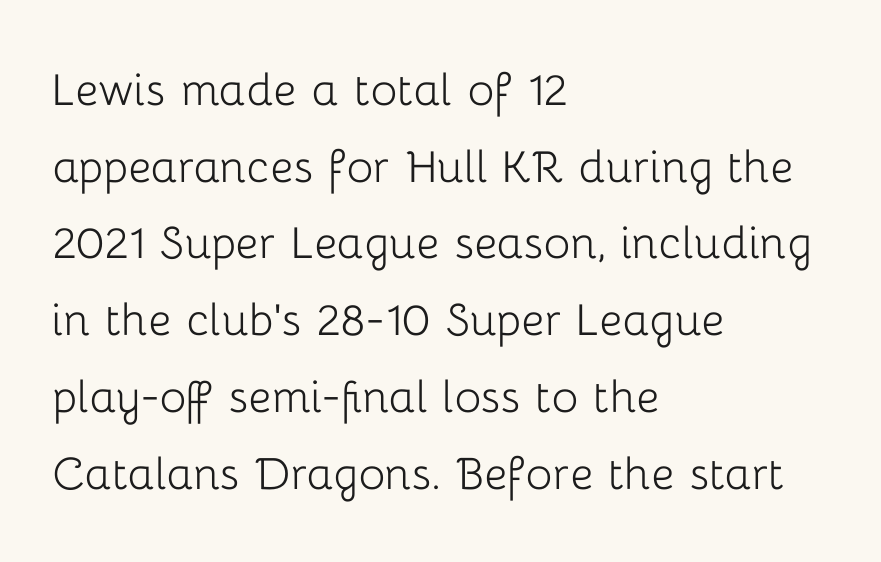
{"serif": "no", "italic": "no", "bold": "no", "weight": "light", "width": "normal", "stroke_contrast": "low", "x_height": "medium", "monospaced": "no", "underline": "no", "align": "left", "line_spacing": "normal", "line_spacing_ratio": 1.37, "letter_spacing": "normal", "letter_spacing_em": 0.0, "glyph_px": 56}
